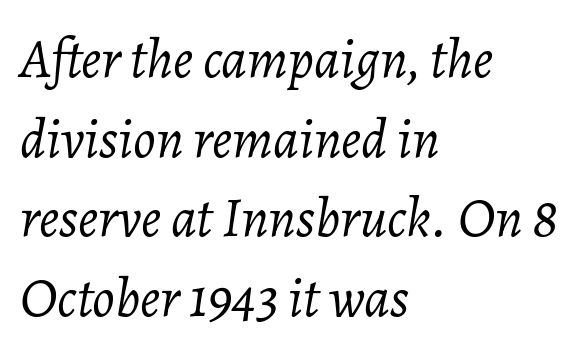
Think of a printed novel: that variable character pitch is what you see here. The letterforms sit at book weight or below. In terms of letterspacing, this is plain default setting. The passage shown is not underscored anywhere.
